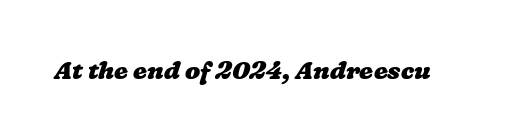
The baseline area is clear. The face used here is rendered with its standard letterfit. The face used here has the dense, thick strokes of a bold.
